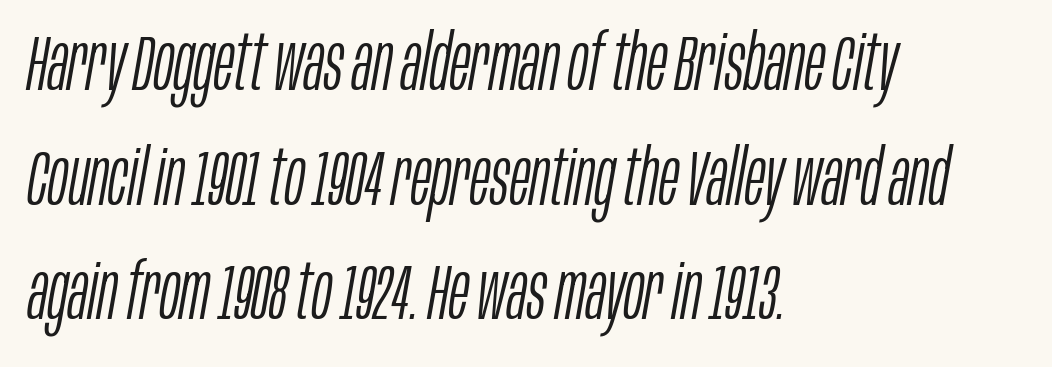
{"italic": "yes", "lean": "right", "slant_degrees": 10, "bold": "no", "weight": "light", "width": "condensed", "stroke_contrast": "low", "x_height": "large", "monospaced": "no", "underline": "no", "align": "left", "line_spacing": "normal", "line_spacing_ratio": 1.49, "letter_spacing": "normal", "letter_spacing_em": 0.0, "glyph_px": 77}
